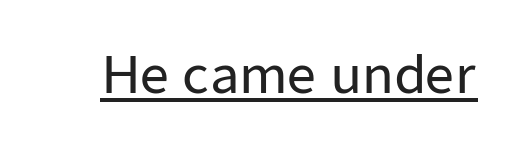
These lines are composed in type without serifs. Ordinary non-slanted type is in use. This sample has the flowing, uneven cadence of proportional lettering. Words appear dense and cohesive because spacing is normal. Students, observe the line beneath the letters — that is underlining.
